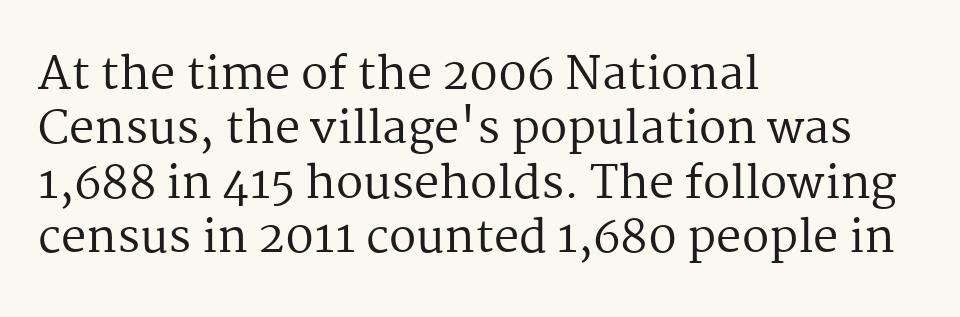
Notice how the passage keeps a crisp vertical edge on the left only. Think of a printed novel: that variable character pitch is what you see here. The font is comparable to plain body text, perhaps lighter. Typographically, this falls in the serif category.
